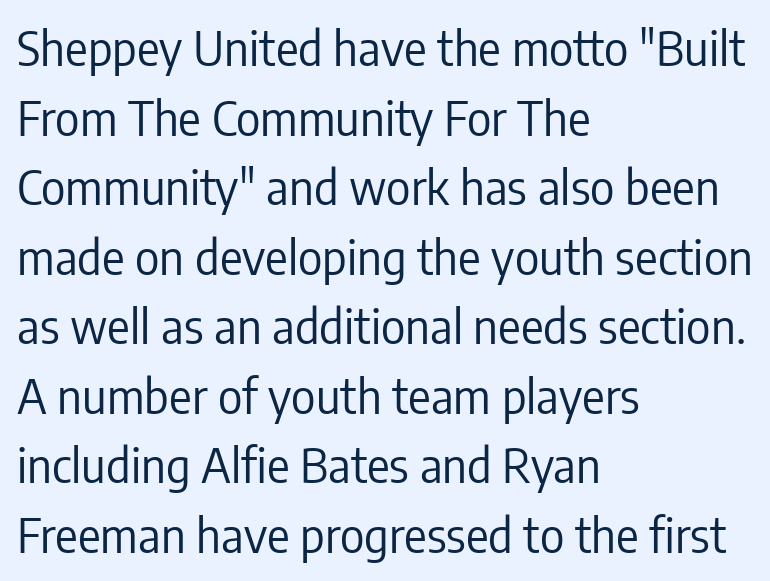
Ink coverage per letter is moderate at most. If you measured baseline to baseline, you'd find a middling distance. Nope, not italic — everything's standing straight. The tracking reads as untouched default to a designer's eye. In CSS terms this would be text-align: left.
